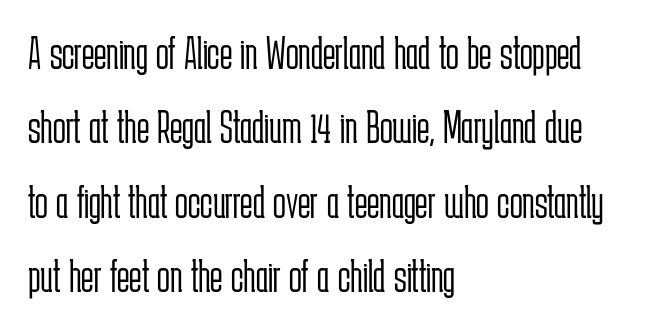
{"serif": "no", "italic": "no", "bold": "no", "weight": "light", "width": "condensed", "stroke_contrast": "low", "x_height": "medium", "monospaced": "no", "underline": "no", "align": "left", "line_spacing": "normal", "line_spacing_ratio": 1.58, "letter_spacing": "normal", "letter_spacing_em": 0.0, "glyph_px": 47}
